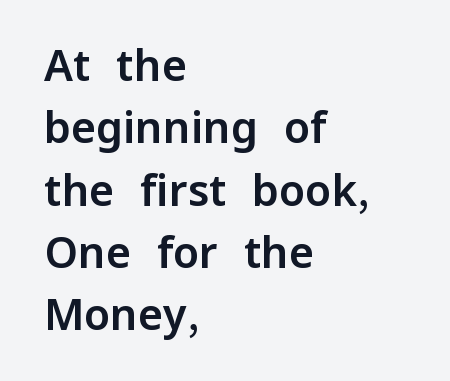
Q: Is the text italic (slanted)? A: No, it is upright.
Q: Is the typeface a serif or a sans-serif typeface? A: Sans-serif.
Q: Is the text underlined? A: No.
Q: How is the paragraph aligned? A: Left-aligned.
Q: Is the spacing between letters normal or unusually wide? A: Normal.
Q: Is the spacing between lines tight, normal or loose? A: Normal.
Q: Width (condensed, normal, or wide)? A: Normal.
Q: Stroke contrast? A: Low.
Q: x-height? A: Medium.
Q: Monospaced? A: No.
